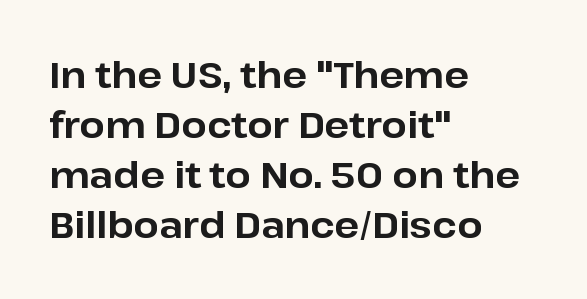
{"serif": "no", "italic": "no", "bold": "yes", "weight": "bold", "width": "normal", "stroke_contrast": "low", "x_height": "medium", "monospaced": "no", "underline": "no", "align": "left", "line_spacing": "normal", "line_spacing_ratio": 1.39, "letter_spacing": "normal", "letter_spacing_em": 0.0, "glyph_px": 36}
